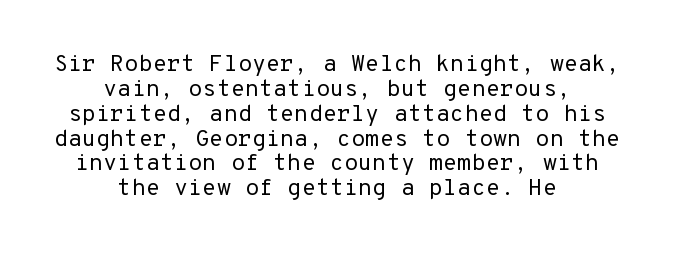
{"italic": "no", "bold": "no", "underline": "no", "align": "center", "line_spacing": "tight", "line_spacing_ratio": 1.08, "letter_spacing": "normal", "letter_spacing_em": 0.0, "glyph_px": 23}
